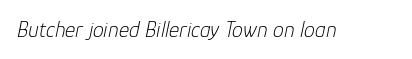
Compared with typical body copy, the letter spacing here is the same. Style check: oblique. Stems here are at most as thick as an everyday book face. Bare-footed words on every line.
